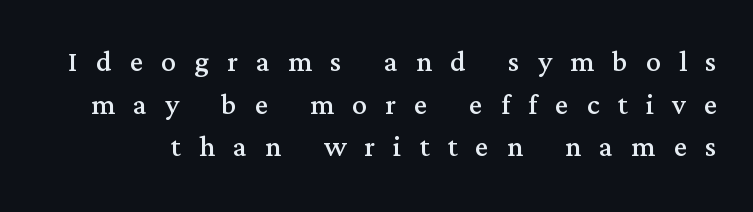
{"serif": "yes", "italic": "no", "bold": "no", "weight": "regular", "width": "normal", "stroke_contrast": "medium", "x_height": "medium", "monospaced": "no", "underline": "no", "line_spacing": "tight", "line_spacing_ratio": 1.15, "letter_spacing": "wide", "letter_spacing_em": 0.49, "glyph_px": 37}
